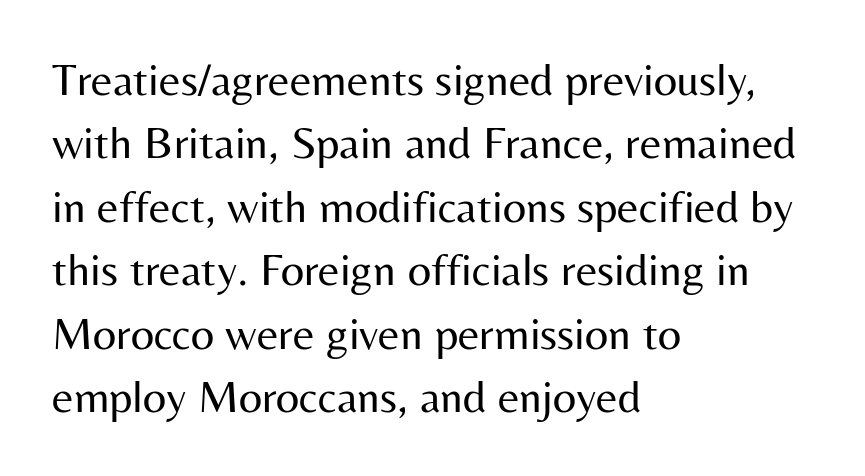
The image shows 46 px regular-weight sans-serif type, upright; set left-aligned, normal line spacing (1.38x), normal letter spacing, not underlined; medium stroke contrast and a medium x-height.
